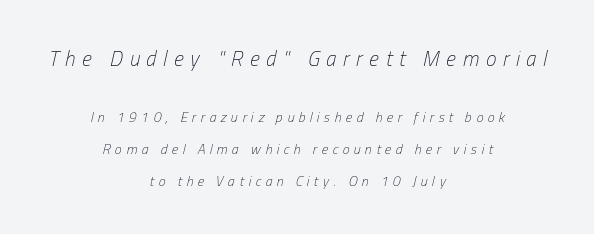
The image shows 21 px text type, italic (leaning right); set centered, loose line spacing (2.26x), unusually wide letter spacing (+0.32 em), not underlined; the first (top) block is 1.5x larger.
